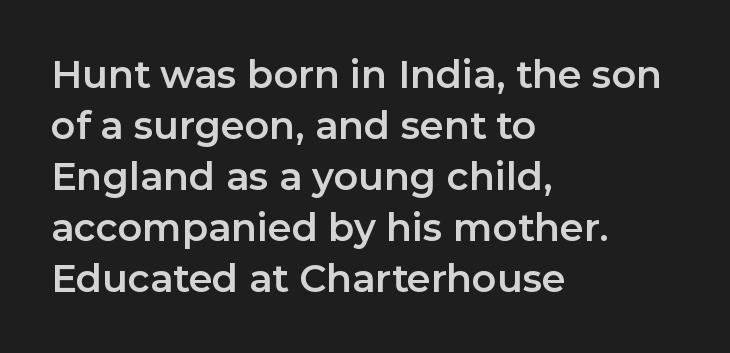
{"serif": "no", "italic": "no", "width": "normal", "stroke_contrast": "low", "x_height": "medium", "monospaced": "no", "underline": "no", "align": "left", "line_spacing": "normal", "line_spacing_ratio": 1.34, "letter_spacing": "normal", "letter_spacing_em": 0.0, "glyph_px": 38}
